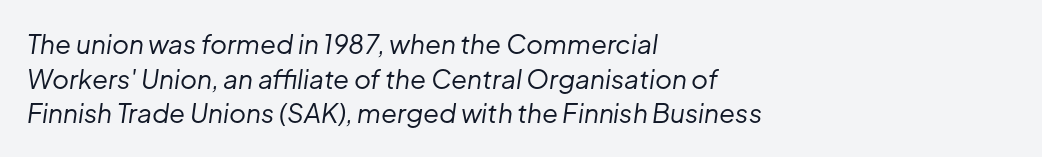
Plain, unruled lines of type. Is the type slanted? Yes — the strokes lean at a clear angle. Vertical stems look standard width or narrower in stroke. This rendering uses left alignment, leaving the right contour irregular.
